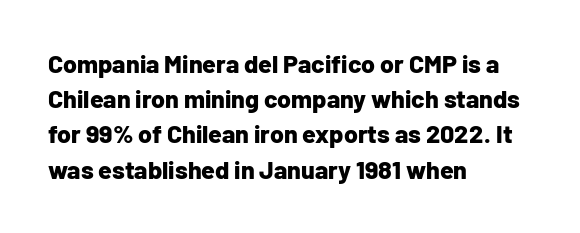
Here the glyphs are tracked normally, forming tight word shapes. Posture: upright roman. Plain, unruled lines of type. Leading matches the norm, producing a regular column.
